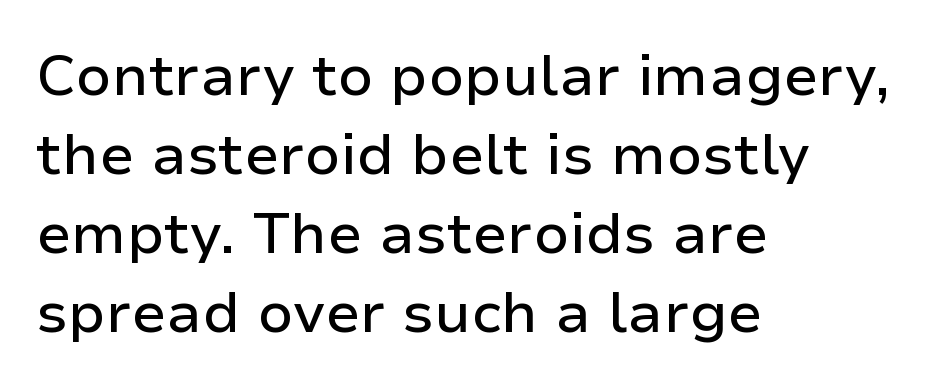
The image shows 58 px sans-serif type, upright; set left-aligned, normal line spacing (1.36x), normal letter spacing, not underlined; low stroke contrast and a medium x-height.
